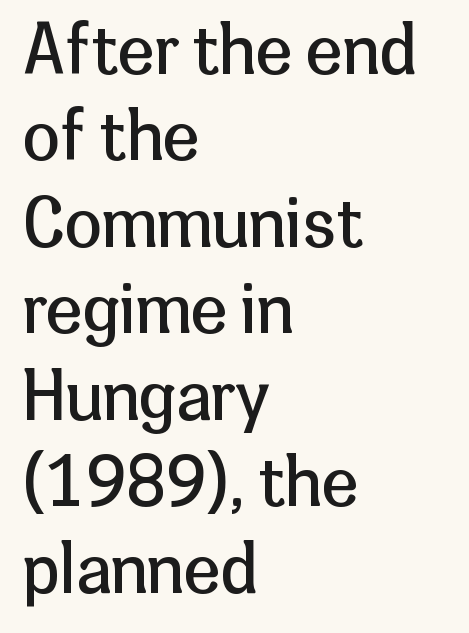
Q: Is the text bold? A: No.
Q: Is the text italic (slanted)? A: No, it is upright.
Q: Is the typeface a serif or a sans-serif typeface? A: Sans-serif.
Q: Is the text underlined? A: No.
Q: How is the paragraph aligned? A: Left-aligned.
Q: Is the spacing between letters normal or unusually wide? A: Normal.
Q: Is the spacing between lines tight, normal or loose? A: Normal.
Q: Width (condensed, normal, or wide)? A: Normal.
Q: Stroke contrast? A: Low.
Q: x-height? A: Medium.
Q: Monospaced? A: No.
